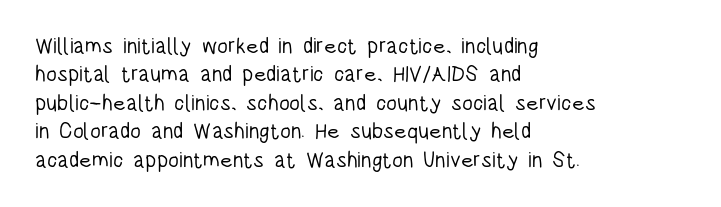
Q: Is the text bold? A: No.
Q: Is the text italic (slanted)? A: No, it is upright.
Q: Is the text underlined? A: No.
Q: How is the paragraph aligned? A: Left-aligned.
Q: Is the spacing between letters normal or unusually wide? A: Normal.
Q: Is the spacing between lines tight, normal or loose? A: Normal.
